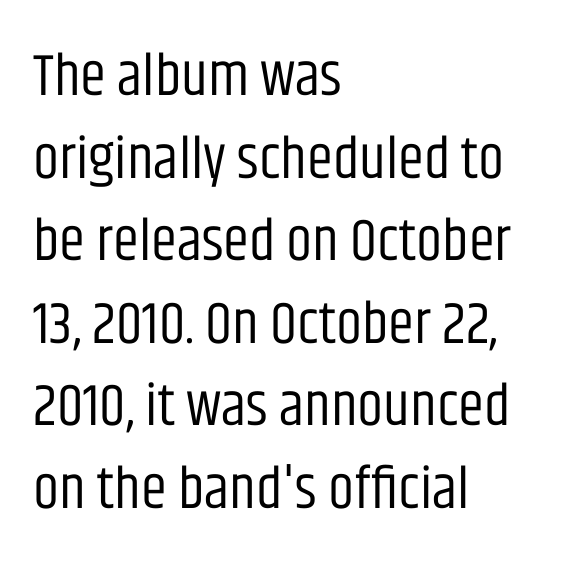
Notice how the passage keeps a crisp vertical edge on the left only. You could not count columns in this text — the font is proportionally spaced. Grotesque or geometric, the face here clearly has no serifs. Underline: absent. Leading matches the norm, producing a regular column. These lines keep a tight, regular rhythm from letter to letter.
